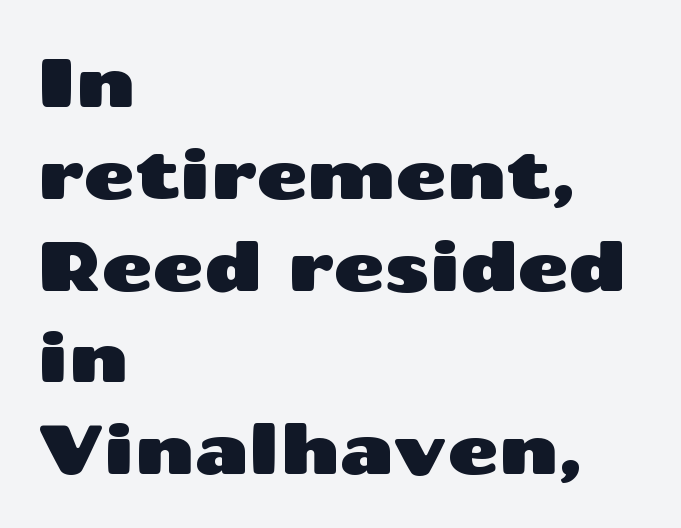
Q: Is the text italic (slanted)? A: No, it is upright.
Q: Is the typeface a serif or a sans-serif typeface? A: Sans-serif.
Q: Is the text underlined? A: No.
Q: How is the paragraph aligned? A: Left-aligned.
Q: Is the spacing between letters normal or unusually wide? A: Normal.
Q: Is the spacing between lines tight, normal or loose? A: Normal.
Q: Width (condensed, normal, or wide)? A: Wide.
Q: Stroke contrast? A: Medium.
Q: x-height? A: Medium.
Q: Monospaced? A: No.
